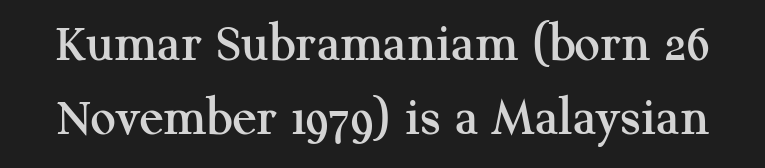
Little horizontal feet cap the strokes, marking this as serif type. Evenly set lines give the paragraph a standard silhouette. The zone under the glyphs is completely vacant. No italicization has been applied; the sample stays upright.
